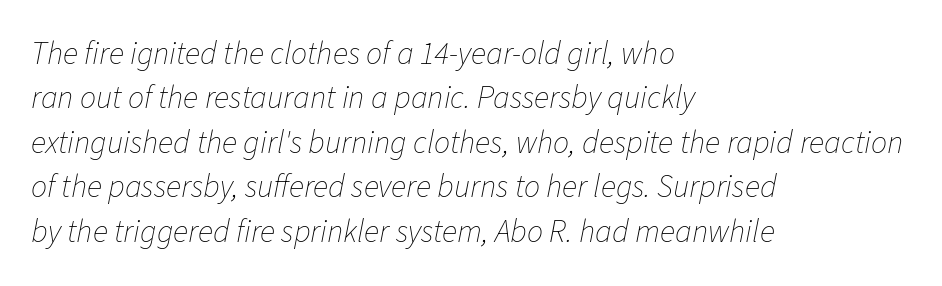
Underline: absent. The glyphs look as if they've been sheared to an angle. Normally led — the rows are evenly, conventionally spaced. No heavy texture on the line: the type isn't bold.
